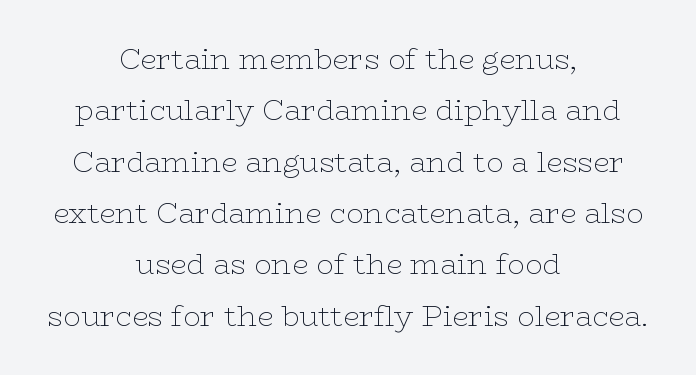
The area under the type is left untouched. The passage shown is typeset with a serif family. The passage is arranged like a title page — every line centered. The line texture is even and compact thanks to regular tracking. Heaviness? Minimal to ordinary, like unemphasized prose. Do the letters lean? They stand straight.
